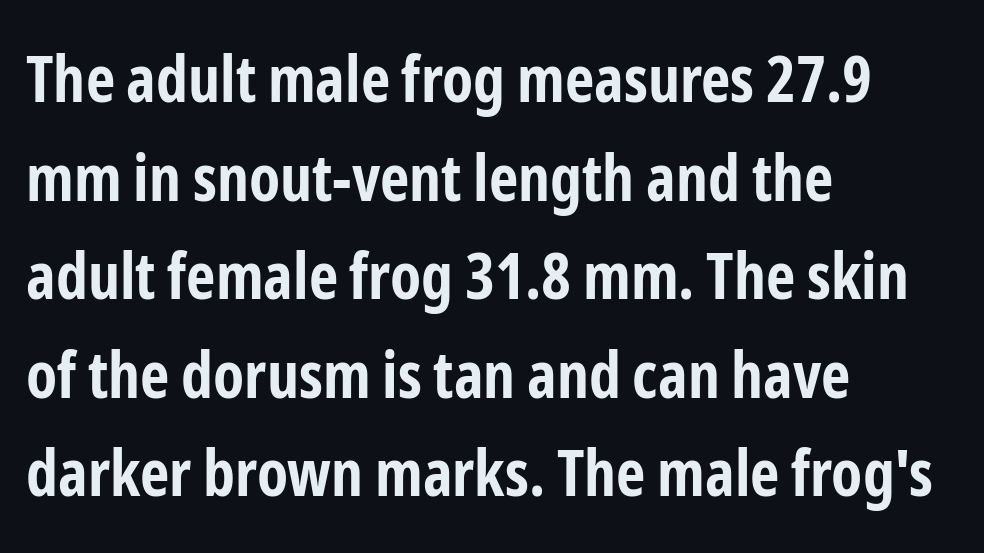
The lines are quadded left. Is there much room between lines? A standard amount, neither cramped nor airy. Nobody drew a line under any word here. Each letter keeps its own natural width here, so spacing adapts to shape.
